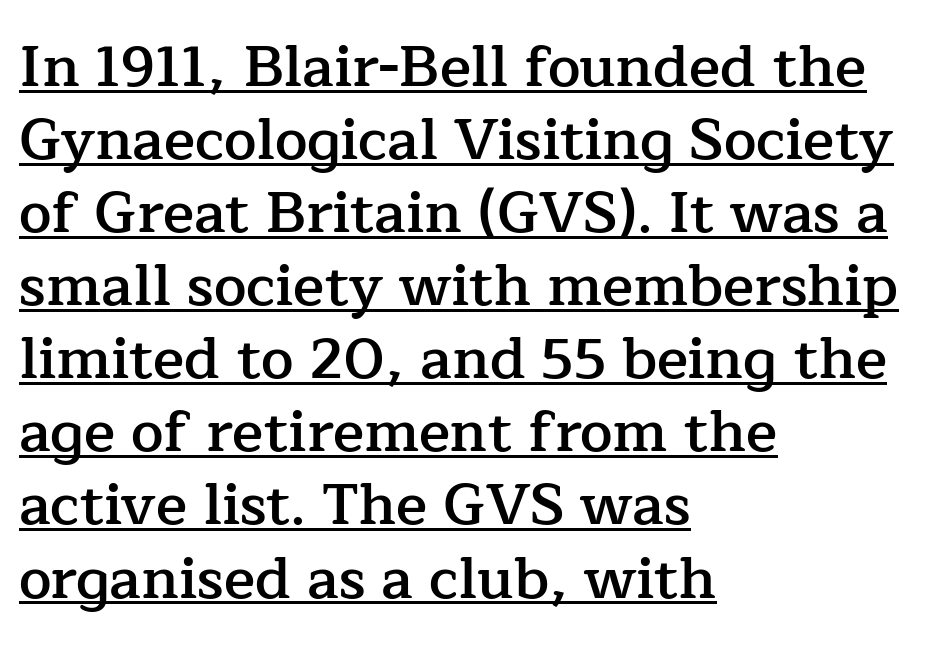
Q: Is the text bold? A: Semi-bold.
Q: Is the text italic (slanted)? A: No, it is upright.
Q: Is the typeface a serif or a sans-serif typeface? A: Serif.
Q: Is the text underlined? A: Yes.
Q: How is the paragraph aligned? A: Left-aligned.
Q: Is the spacing between letters normal or unusually wide? A: Normal.
Q: Is the spacing between lines tight, normal or loose? A: Normal.
Q: Width (condensed, normal, or wide)? A: Normal.
Q: Stroke contrast? A: Low.
Q: x-height? A: Medium.
Q: Monospaced? A: No.
